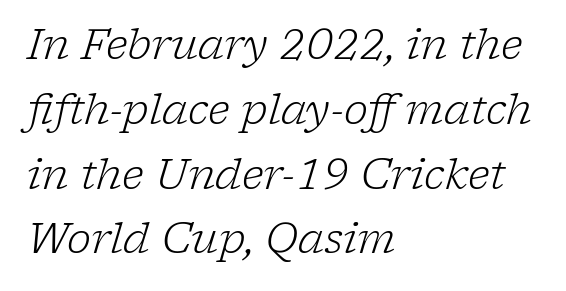
Q: Is the text bold? A: No.
Q: Is the text italic (slanted)? A: Yes, it leans right by about 17 degrees.
Q: Is the typeface a serif or a sans-serif typeface? A: Serif.
Q: Is the text underlined? A: No.
Q: How is the paragraph aligned? A: Left-aligned.
Q: Is the spacing between letters normal or unusually wide? A: Normal.
Q: Is the spacing between lines tight, normal or loose? A: Normal.
Q: Width (condensed, normal, or wide)? A: Normal.
Q: Stroke contrast? A: Low.
Q: x-height? A: Medium.
Q: Monospaced? A: No.
